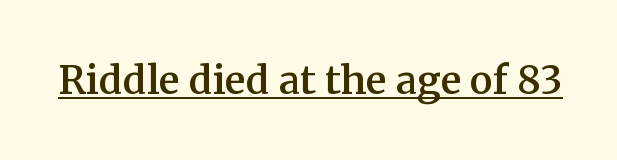
The image shows 39 px semibold serif type, upright; set normal letter spacing, underlined; medium stroke contrast and a medium x-height.
